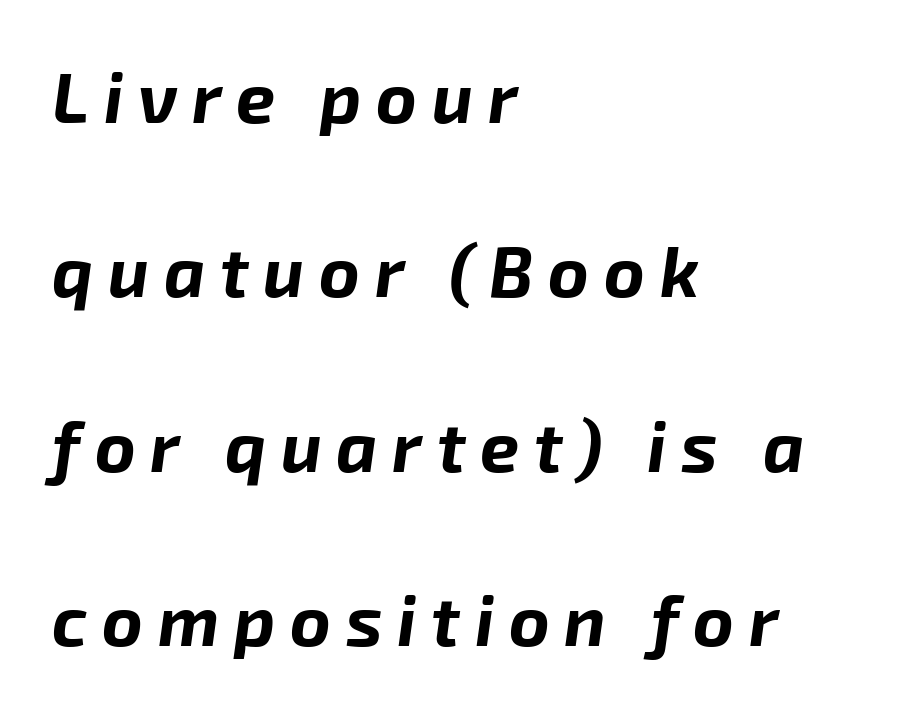
The image shows 70 px bold type, italic (leaning right); set left-aligned, loose line spacing (2.49x), unusually wide letter spacing (+0.21 em), not underlined; low stroke contrast and a medium x-height.
